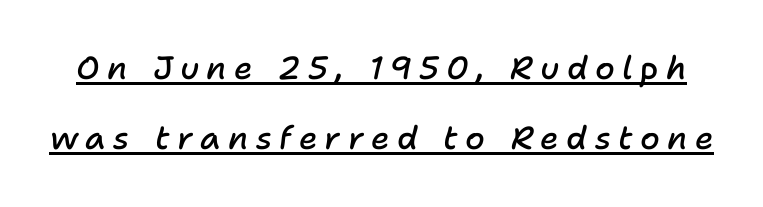
A typesetter would call this leading open, well beyond the default. Someone cranked the tracking dial way up on this one. Moderately thickened strokes mark this as semibold type. The specimen includes a rule beneath the text block's lines. The face used here has a pronounced slope to its letters. These lines are rendered in a variable-pitch font.
